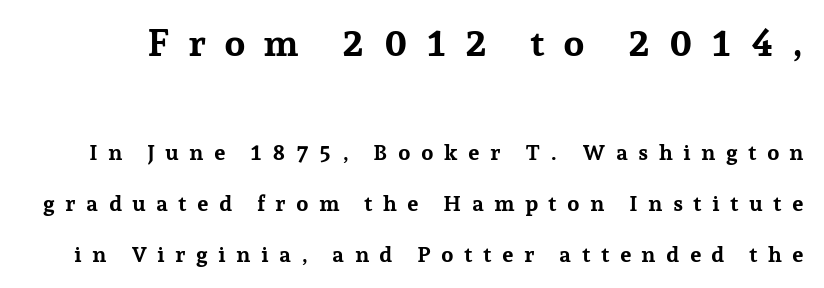
{"serif": "yes", "italic": "no", "bold": "yes", "weight": "bold", "width": "normal", "stroke_contrast": "low", "x_height": "medium", "monospaced": "no", "underline": "no", "line_spacing": "loose", "line_spacing_ratio": 2.32, "letter_spacing": "wide", "letter_spacing_em": 0.46, "larger_block": "first", "size_ratio": 1.73, "glyph_px": 38}
